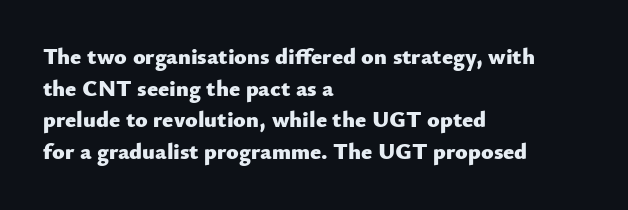
The image shows 23 px bold type, upright; set left-aligned, normal line spacing (1.38x), normal letter spacing, not underlined.
